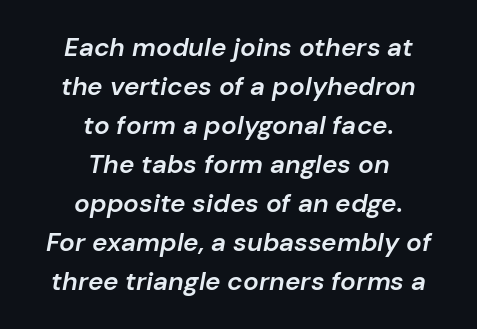
{"italic": "yes", "lean": "right", "slant_degrees": 10, "bold": "semi", "underline": "no", "align": "center", "line_spacing": "normal", "line_spacing_ratio": 1.5, "letter_spacing": "normal", "letter_spacing_em": 0.0, "glyph_px": 26}
